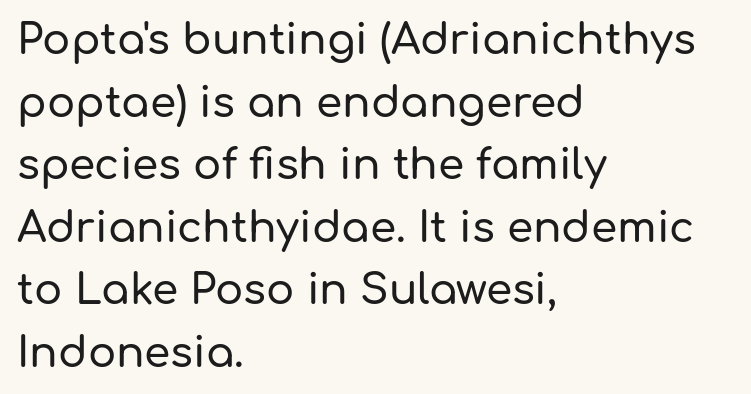
Q: Is the text italic (slanted)? A: No, it is upright.
Q: Is the typeface a serif or a sans-serif typeface? A: Sans-serif.
Q: Is the text underlined? A: No.
Q: How is the paragraph aligned? A: Left-aligned.
Q: Is the spacing between letters normal or unusually wide? A: Normal.
Q: Is the spacing between lines tight, normal or loose? A: Normal.
Q: Width (condensed, normal, or wide)? A: Normal.
Q: Stroke contrast? A: Low.
Q: x-height? A: Medium.
Q: Monospaced? A: No.
